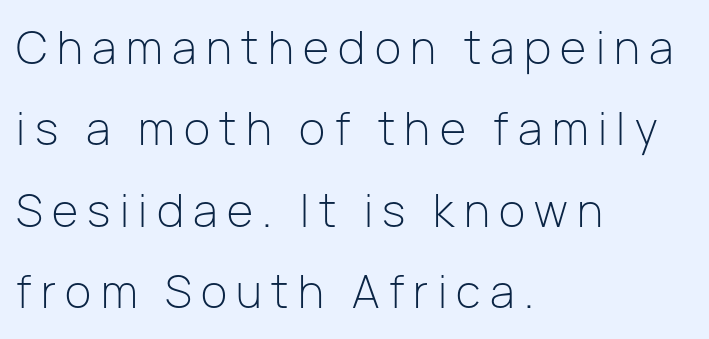
The image shows 45 px light sans-serif type, upright; set left-aligned, line spacing 1.81x, unusually wide letter spacing (+0.21 em), not underlined; low stroke contrast and a medium x-height.
